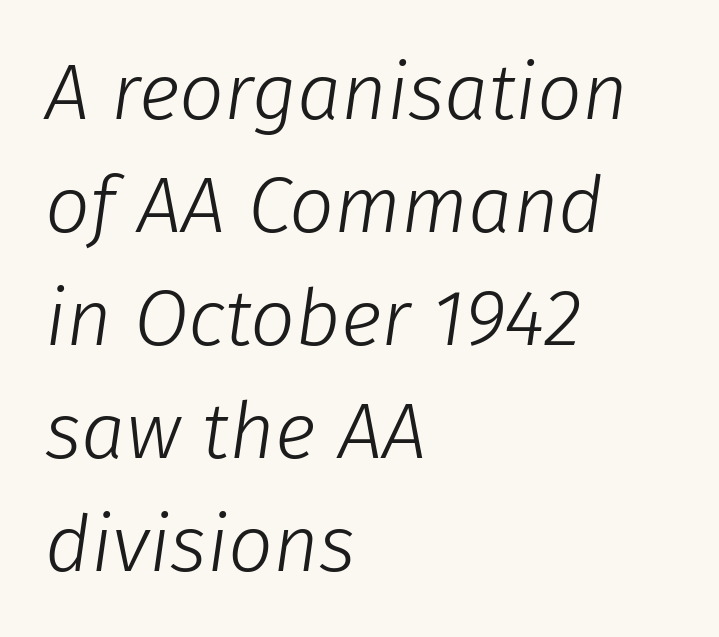
Q: Is the text bold? A: No.
Q: Is the text italic (slanted)? A: Yes, it leans right by about 8 degrees.
Q: Is the text underlined? A: No.
Q: How is the paragraph aligned? A: Left-aligned.
Q: Is the spacing between letters normal or unusually wide? A: Normal.
Q: Is the spacing between lines tight, normal or loose? A: Normal.
Q: Width (condensed, normal, or wide)? A: Normal.
Q: Stroke contrast? A: Low.
Q: x-height? A: Medium.
Q: Monospaced? A: No.
